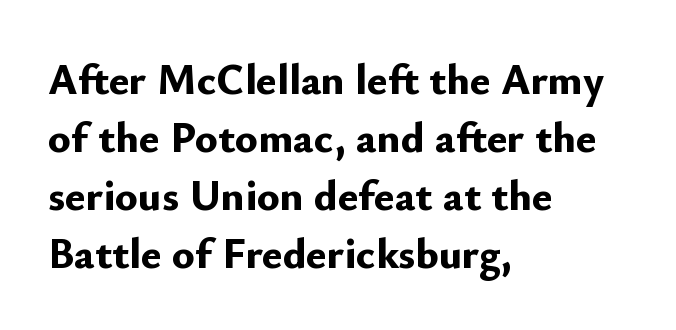
{"serif": "no", "italic": "no", "bold": "yes", "weight": "bold", "width": "normal", "stroke_contrast": "low", "x_height": "small", "monospaced": "no", "underline": "no", "align": "left", "line_spacing": "normal", "line_spacing_ratio": 1.35, "letter_spacing": "normal", "letter_spacing_em": 0.0, "glyph_px": 43}
